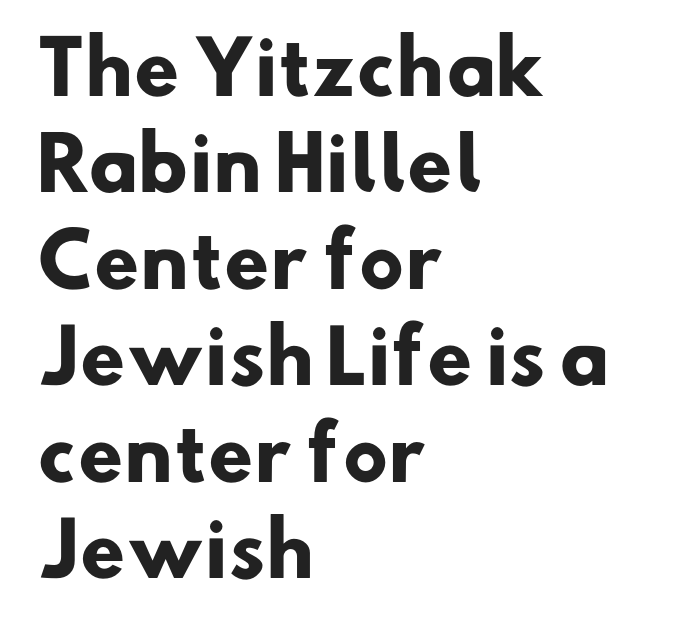
{"serif": "no", "bold": "yes", "weight": "heavy", "width": "normal", "stroke_contrast": "low", "x_height": "small", "monospaced": "no", "underline": "no", "align": "left", "line_spacing": "normal", "line_spacing_ratio": 1.34, "letter_spacing": "normal", "letter_spacing_em": 0.0, "glyph_px": 72}
